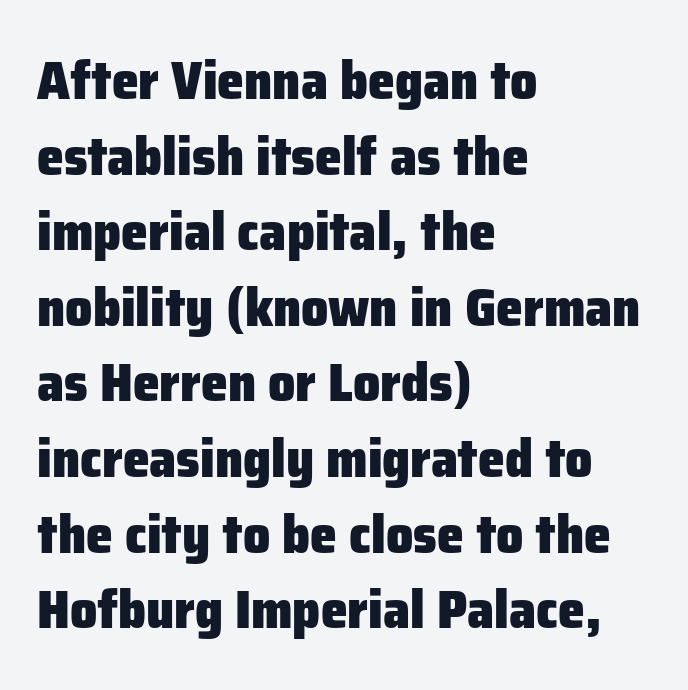
The image shows 54 px heavy sans-serif type, upright; set left-aligned, normal line spacing (1.4x), normal letter spacing, not underlined; low stroke contrast and a medium x-height.
